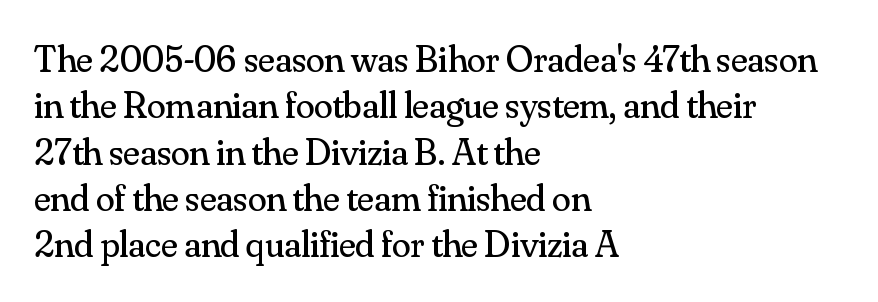
Underlining? Definitely not there. Each letter keeps its own natural width here, so spacing adapts to shape. Default kerning and tracking; the words read as compact shapes. Every row of glyphs begins at an identical x-position on the left. Counters stay open thanks to moderate or lighter strokes. Vertical strokes here are truly vertical.
